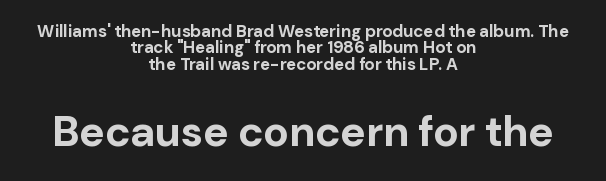
This sample has the flowing, uneven cadence of proportional lettering. Quick note: underline off. Is there any slant? The stems are plumb. Check where the strokes stop: nothing finishes them off — pure sans. Tightly led — the rows are bunched. Words appear dense and cohesive because spacing is normal.
